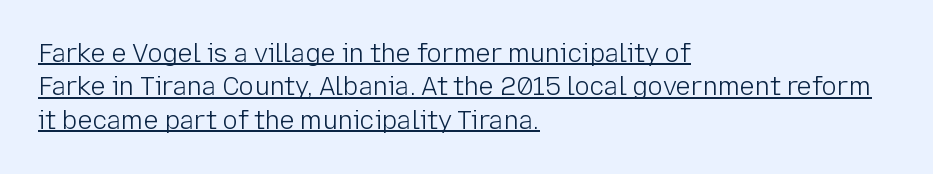
{"italic": "no", "bold": "no", "underline": "yes", "align": "left", "line_spacing": "normal", "line_spacing_ratio": 1.34, "letter_spacing": "normal", "letter_spacing_em": 0.0, "glyph_px": 25}
